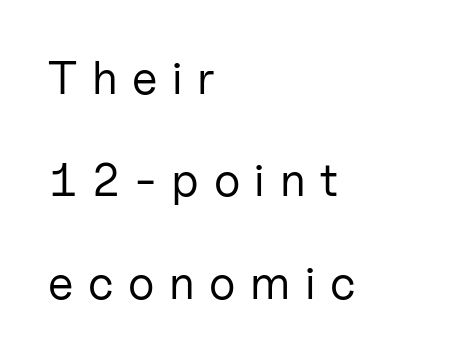
{"serif": "no", "italic": "no", "bold": "no", "weight": "regular", "width": "normal", "stroke_contrast": "low", "x_height": "medium", "monospaced": "no", "underline": "no", "align": "left", "line_spacing": "loose", "line_spacing_ratio": 2.18, "letter_spacing": "wide", "letter_spacing_em": 0.31, "glyph_px": 47}
